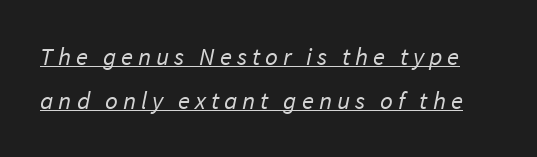
The passage shown has open, widely tracked lettering throughout. Quick note: underline on. Vertical stems look standard width or narrower in stroke.
